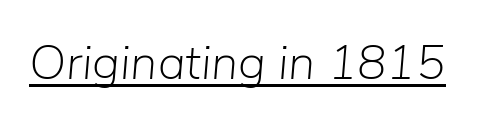
The image shows 49 px light type, italic (leaning right); set normal letter spacing, underlined; low stroke contrast and a medium x-height.
